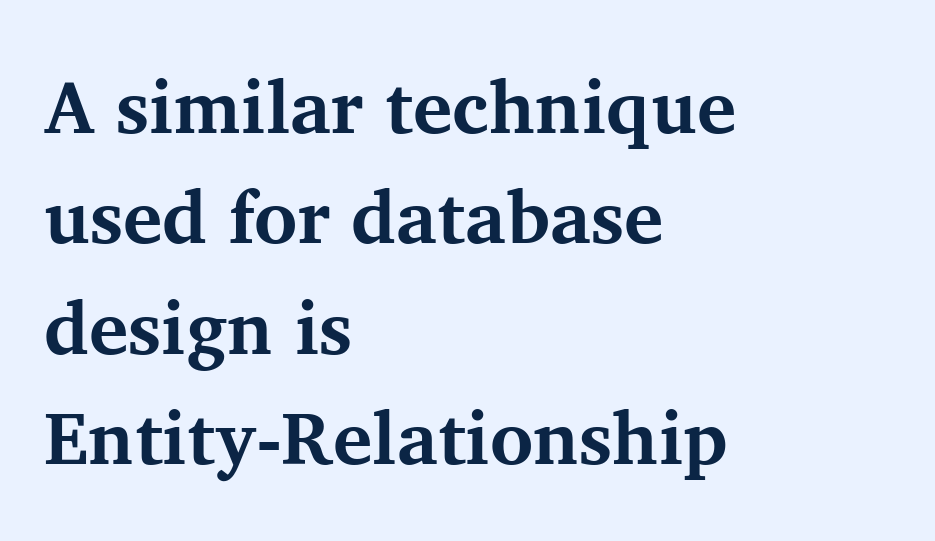
Q: Is the text bold? A: Yes.
Q: Is the text italic (slanted)? A: No, it is upright.
Q: Is the typeface a serif or a sans-serif typeface? A: Serif.
Q: Is the text underlined? A: No.
Q: How is the paragraph aligned? A: Left-aligned.
Q: Is the spacing between letters normal or unusually wide? A: Normal.
Q: Is the spacing between lines tight, normal or loose? A: Normal.
Q: Width (condensed, normal, or wide)? A: Normal.
Q: Stroke contrast? A: Medium.
Q: x-height? A: Medium.
Q: Monospaced? A: No.
